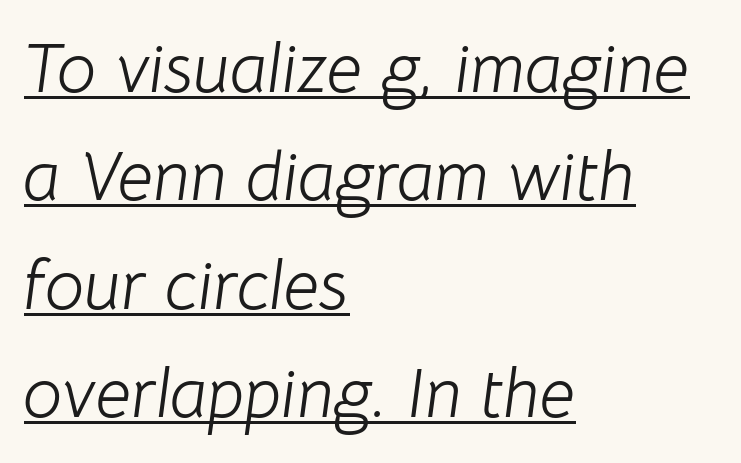
{"italic": "yes", "lean": "right", "slant_degrees": 8, "bold": "no", "weight": "light", "width": "normal", "stroke_contrast": "low", "x_height": "medium", "monospaced": "no", "underline": "yes", "align": "left", "line_spacing": "normal", "line_spacing_ratio": 1.55, "letter_spacing": "normal", "letter_spacing_em": 0.0, "glyph_px": 70}
